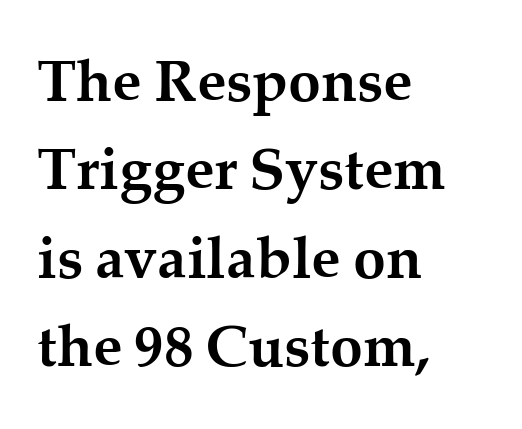
{"serif": "yes", "italic": "no", "bold": "yes", "weight": "semibold", "width": "normal", "stroke_contrast": "medium", "x_height": "medium", "monospaced": "no", "underline": "no", "align": "left", "line_spacing": "normal", "line_spacing_ratio": 1.5, "letter_spacing": "normal", "letter_spacing_em": 0.0, "glyph_px": 59}
